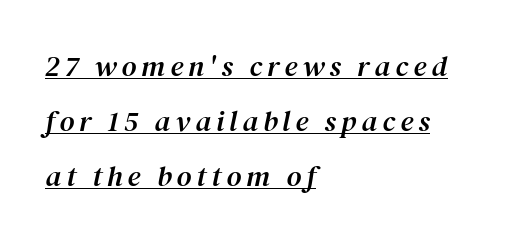
{"serif": "yes", "italic": "yes", "lean": "right", "slant_degrees": 12, "width": "normal", "stroke_contrast": "medium", "x_height": "medium", "monospaced": "no", "underline": "yes", "align": "left", "line_spacing_ratio": 1.89, "glyph_px": 29}
